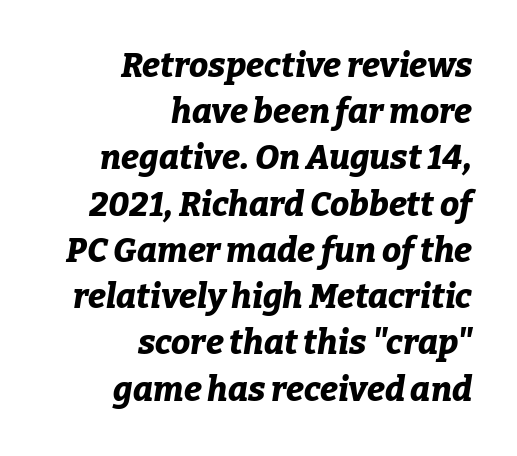
The image shows 34 px bold type, italic (leaning right); set right-aligned, normal line spacing (1.36x), normal letter spacing, not underlined; low stroke contrast and a medium x-height.
